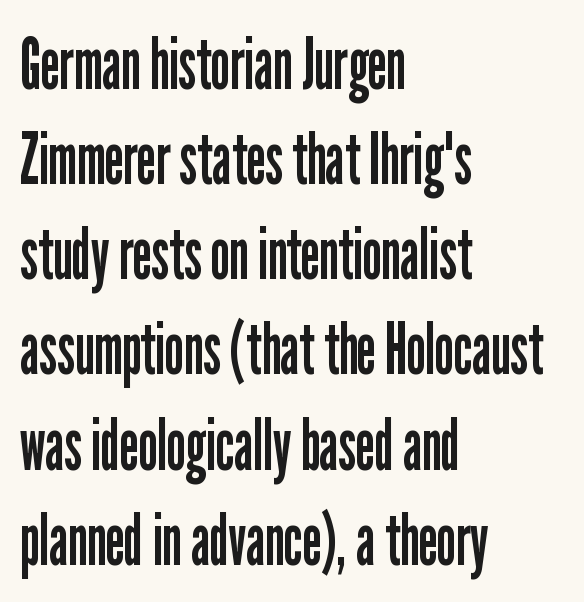
The image shows 71 px regular-weight, condensed sans-serif type, upright; set left-aligned, normal line spacing (1.34x), normal letter spacing, not underlined; low stroke contrast and a medium x-height.
